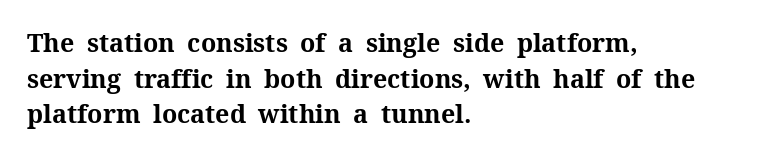
This rendering leaves character spacing at its baseline value. Any mark beneath the type? The region is blank. This is roman type, the default non-slanted kind. Pretty heavy lettering here — definitely bold. Notice how descenders clear the ascenders below comfortably — that's standard leading. All the whitespace from short lines collects on the right.
